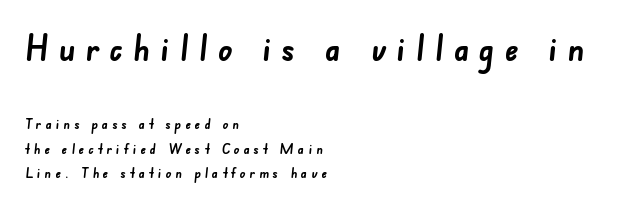
{"serif": "no", "bold": "yes", "weight": "semibold", "width": "normal", "stroke_contrast": "low", "x_height": "small", "monospaced": "no", "underline": "no", "align": "left", "line_spacing_ratio": 1.75, "letter_spacing": "wide", "letter_spacing_em": 0.29, "larger_block": "first", "size_ratio": 2.5, "glyph_px": 35}
